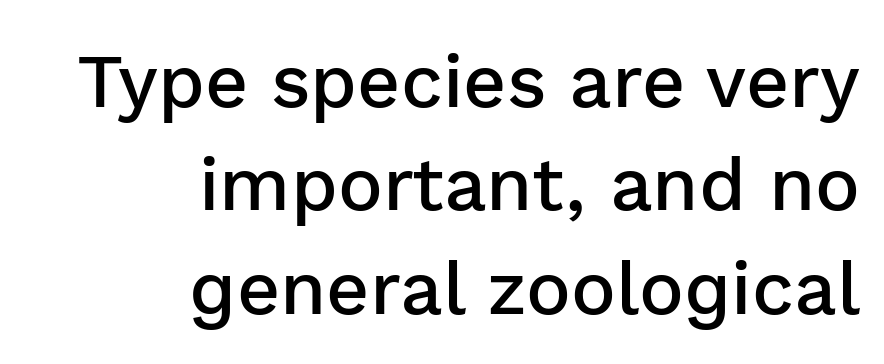
{"serif": "no", "italic": "no", "bold": "semi", "weight": "semibold", "width": "normal", "stroke_contrast": "low", "x_height": "medium", "monospaced": "no", "underline": "no", "align": "right", "line_spacing": "normal", "line_spacing_ratio": 1.38, "letter_spacing": "normal", "letter_spacing_em": 0.0, "glyph_px": 75}
